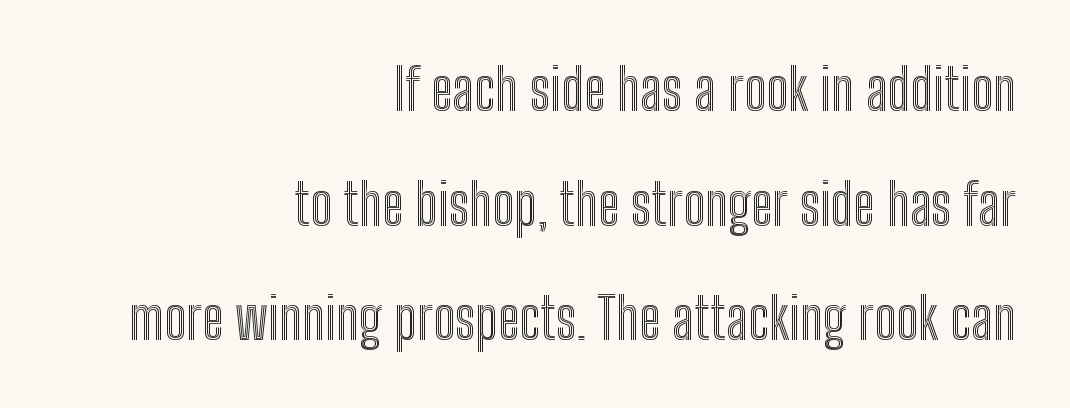
Q: Is the text italic (slanted)? A: No, it is upright.
Q: Is the text underlined? A: No.
Q: How is the paragraph aligned? A: Right-aligned.
Q: Is the spacing between letters normal or unusually wide? A: Normal.
Q: Is the spacing between lines tight, normal or loose? A: Loose.
Q: Width (condensed, normal, or wide)? A: Condensed.
Q: x-height? A: Medium.
Q: Monospaced? A: No.
